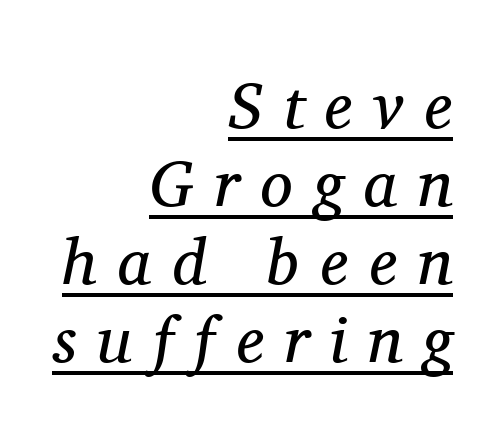
The image shows 65 px regular-weight serif type, italic (leaning right); set right-aligned, line spacing 1.2x, unusually wide letter spacing (+0.32 em), underlined; medium stroke contrast and a medium x-height.
